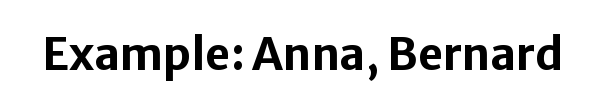
The tracking reads as untouched default to a designer's eye. Only glyphs here, with clear space below each row. The font's upright variant was chosen for this text. Compared with an ordinary text face, these strokes are far heavier — a full bold.
